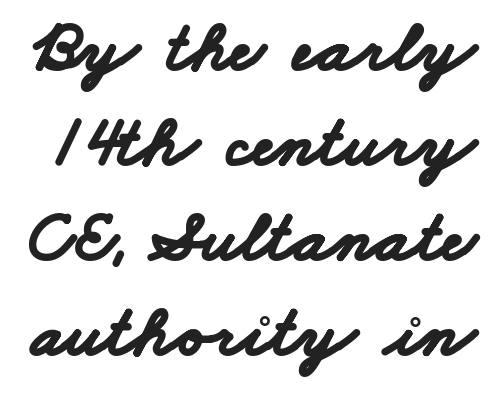
A typesetter would call this proportional, since set widths differ per character. Descenders hang freely into open space. Grotesque or geometric, the face here clearly has no serifs. Horizontal bands of white between lines are of average thickness.
